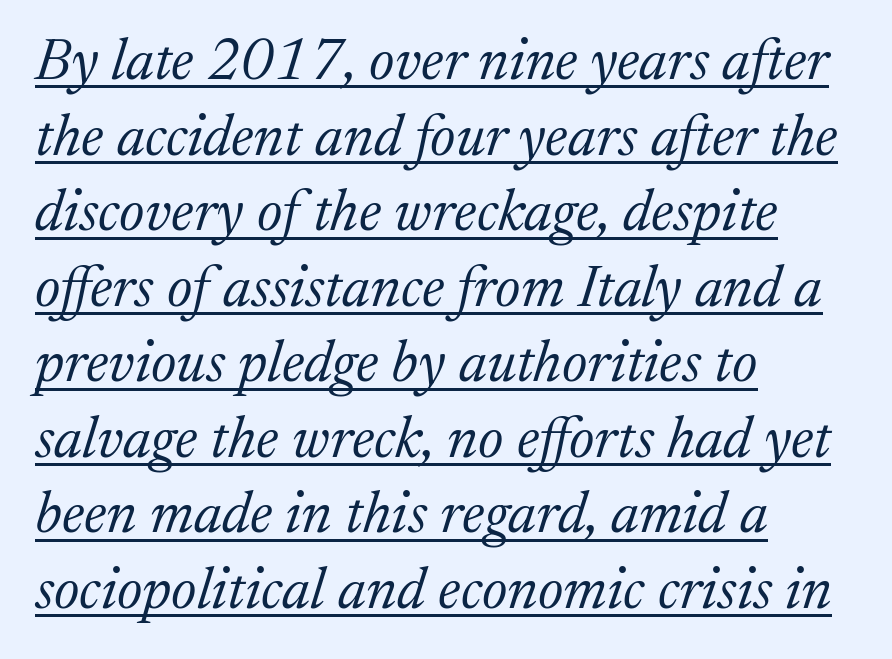
The image shows 59 px light serif type, italic (leaning right); set left-aligned, normal line spacing (1.28x), normal letter spacing, underlined; medium stroke contrast and a medium x-height.
